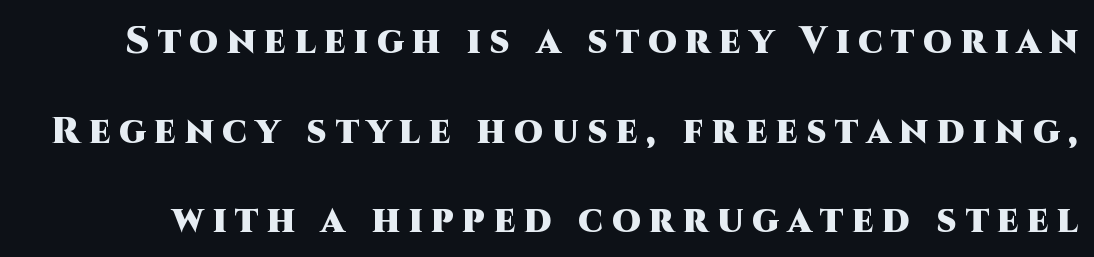
The image shows 37 px heavy sans-serif type, upright; set loose line spacing (2.42x), unusually wide letter spacing (+0.24 em), not underlined; high stroke contrast and a large x-height.
